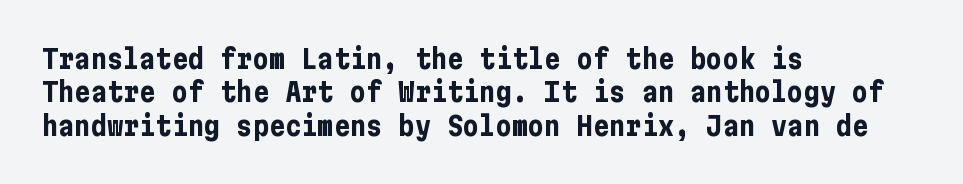
Q: Is the text bold? A: Yes.
Q: Is the text italic (slanted)? A: No, it is upright.
Q: Is the text underlined? A: No.
Q: How is the paragraph aligned? A: Left-aligned.
Q: Is the spacing between letters normal or unusually wide? A: Normal.
